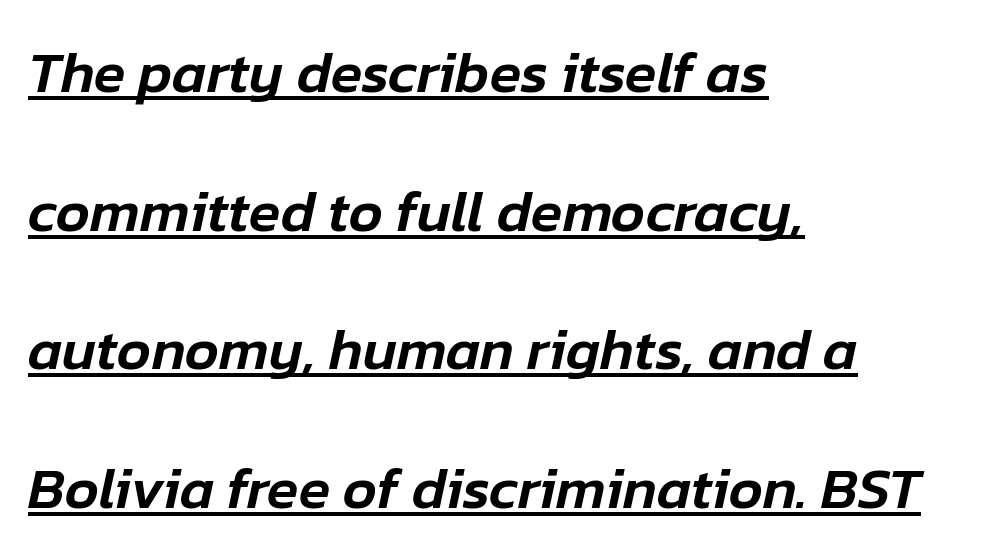
If you drew a line through each stem, it would be angled. A continuous stroke trails under the words, as in a hyperlink. These lines stack with their left ends in a neat column. Note the varied advance widths — an 'i' is clearly narrower than an 'm'. If you measured baseline to baseline, you'd find a long distance. Here the glyphs are tracked normally, forming tight word shapes.
